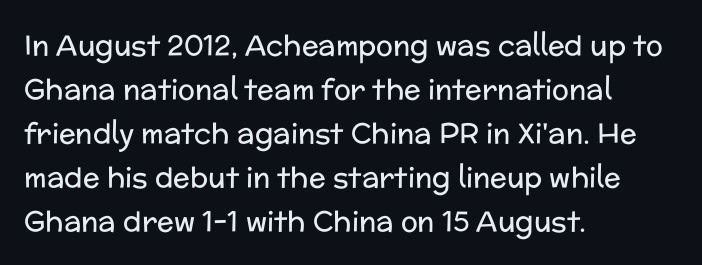
Q: Is the text bold? A: No.
Q: Is the text italic (slanted)? A: No, it is upright.
Q: Is the typeface a serif or a sans-serif typeface? A: Sans-serif.
Q: Is the text underlined? A: No.
Q: How is the paragraph aligned? A: Left-aligned.
Q: Is the spacing between letters normal or unusually wide? A: Normal.
Q: Is the spacing between lines tight, normal or loose? A: Normal.
Q: Width (condensed, normal, or wide)? A: Normal.
Q: Stroke contrast? A: Low.
Q: x-height? A: Medium.
Q: Monospaced? A: No.
